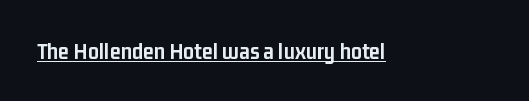
{"italic": "no", "bold": "yes", "underline": "yes", "letter_spacing": "normal", "letter_spacing_em": 0.0, "glyph_px": 24}
